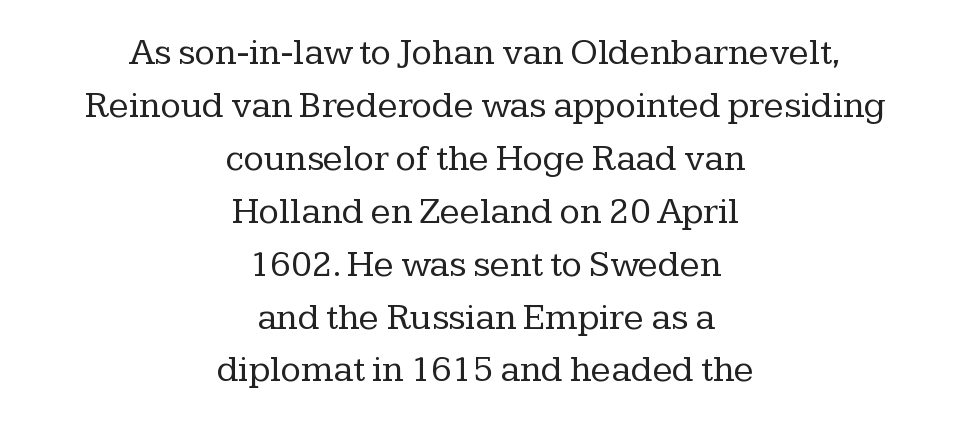
Short note: letters normally spaced. The typography opts for an upright posture over an oblique one. How would I describe the line gaps? Plain and ordinary. The letters advance in unequal steps, a hallmark of proportional type. This rendering uses center alignment, leaving both contours irregular but symmetric. A serif font was chosen for this passage.
